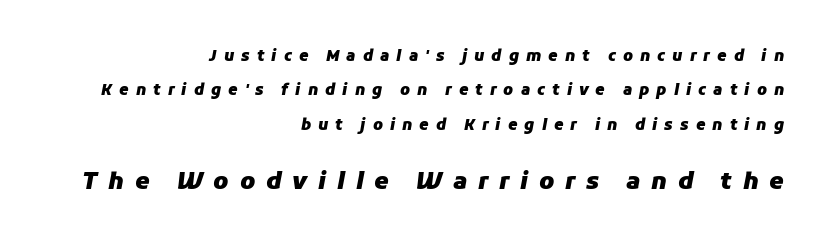
Leftover space on each line is placed entirely before the opening word. The glyphs look as if they've been sheared to an angle. Does the bottom block carry the larger type? Yes, it does. The zone under the glyphs is completely vacant. Strokes here are thick enough to call this a true bold.
